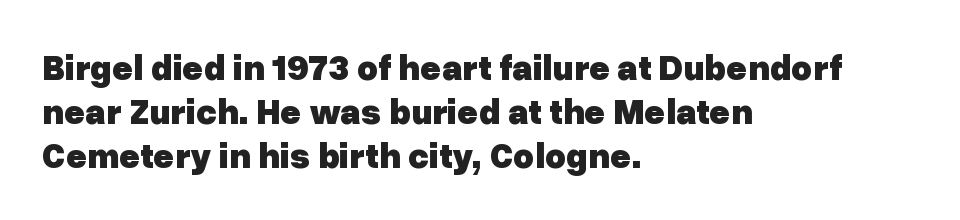
Is the letter spacing exaggerated? No — it looks like the ordinary default. A dark, heavy texture on the line: the type is bold. Any mark beneath the type? The region is blank. Left-aligned paragraph, ragged on the right. The rendering uses natural spacing where letterforms have individual widths.
